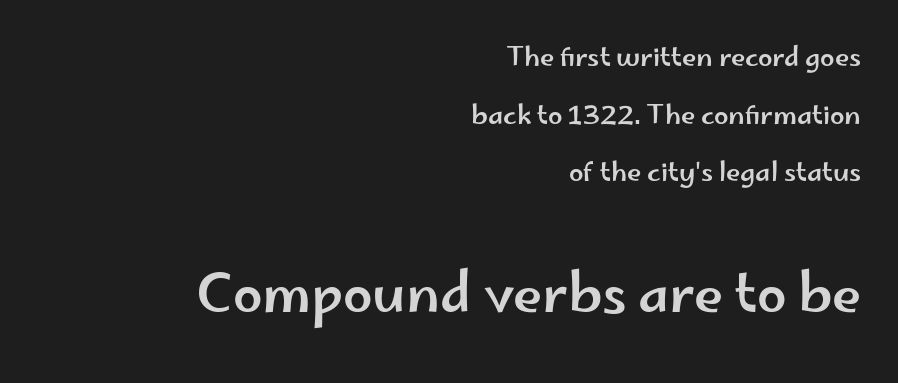
Q: Is the text italic (slanted)? A: No, it is upright.
Q: Is the typeface a serif or a sans-serif typeface? A: Sans-serif.
Q: Is the text underlined? A: No.
Q: How is the paragraph aligned? A: Right-aligned.
Q: Is the spacing between letters normal or unusually wide? A: Normal.
Q: Is the spacing between lines tight, normal or loose? A: Loose.
Q: Which block of text is set in a larger size, the first (top) or the second (bottom)? A: The second (bottom) one.
Q: Width (condensed, normal, or wide)? A: Wide.
Q: Stroke contrast? A: Low.
Q: x-height? A: Small.
Q: Monospaced? A: No.
